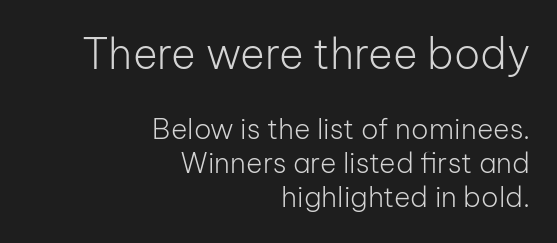
Q: Is the text bold? A: No.
Q: Is the text italic (slanted)? A: No, it is upright.
Q: Is the typeface a serif or a sans-serif typeface? A: Sans-serif.
Q: Is the text underlined? A: No.
Q: How is the paragraph aligned? A: Right-aligned.
Q: Is the spacing between letters normal or unusually wide? A: Normal.
Q: Which block of text is set in a larger size, the first (top) or the second (bottom)? A: The first (top) one.
Q: Width (condensed, normal, or wide)? A: Normal.
Q: Stroke contrast? A: Low.
Q: x-height? A: Medium.
Q: Monospaced? A: No.
